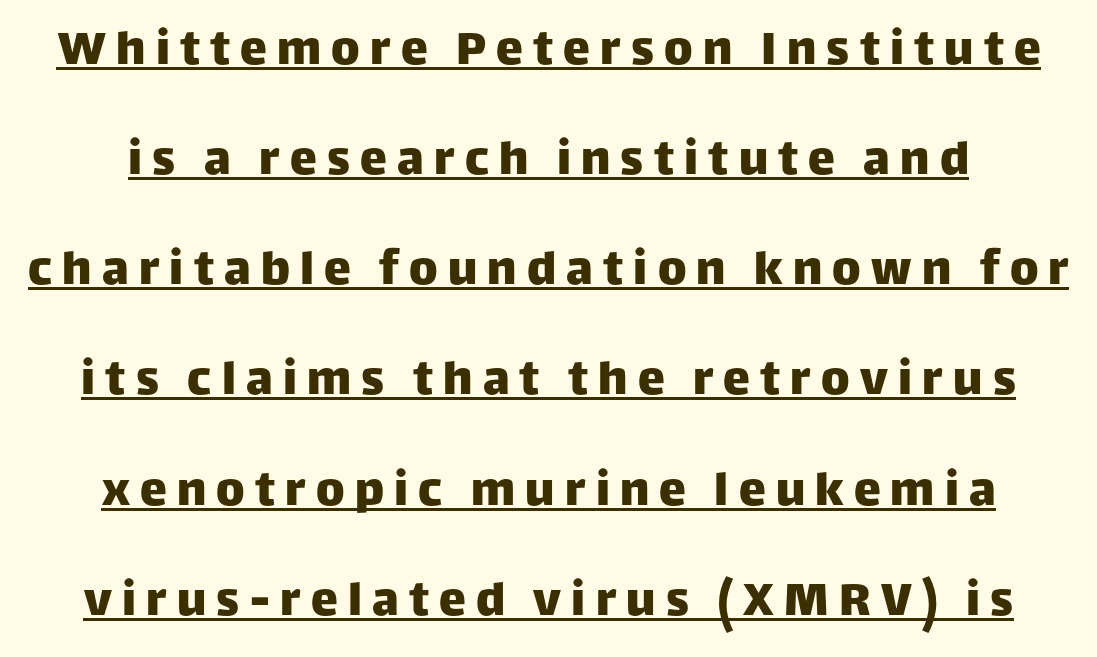
The letters advance in unequal steps, a hallmark of proportional type. The lines are spread far apart with generous leading. I'd call this a sans setting — the letters go barefoot. Every word sits above its own underline.
